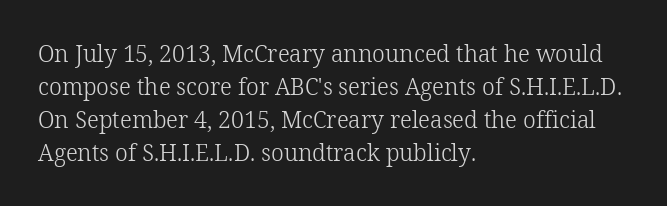
{"italic": "no", "bold": "no", "underline": "no", "align": "left", "line_spacing": "normal", "line_spacing_ratio": 1.43, "letter_spacing": "normal", "letter_spacing_em": 0.0, "glyph_px": 23}
